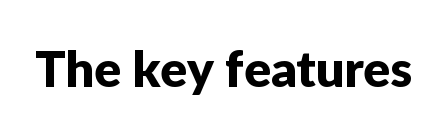
Q: Is the text italic (slanted)? A: No, it is upright.
Q: Is the typeface a serif or a sans-serif typeface? A: Sans-serif.
Q: Is the text underlined? A: No.
Q: Is the spacing between letters normal or unusually wide? A: Normal.
Q: Width (condensed, normal, or wide)? A: Normal.
Q: Stroke contrast? A: Low.
Q: x-height? A: Medium.
Q: Monospaced? A: No.
